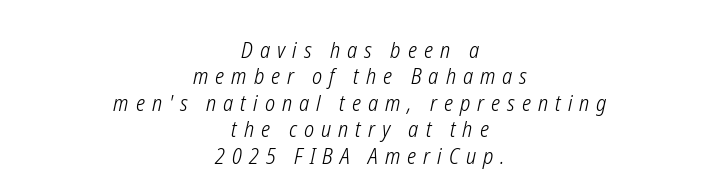
Q: Is the text bold? A: No.
Q: Is the text italic (slanted)? A: Yes, it leans right by about 12 degrees.
Q: Is the text underlined? A: No.
Q: How is the paragraph aligned? A: Centered.
Q: Is the spacing between letters normal or unusually wide? A: Unusually wide.
